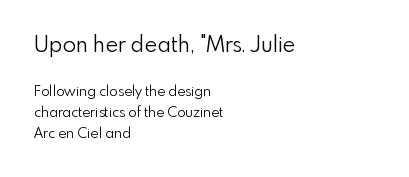
The image shows 22 px text type, upright; set left-aligned, normal line spacing (1.51x), normal letter spacing, not underlined; the first (top) block is 1.57x larger.
